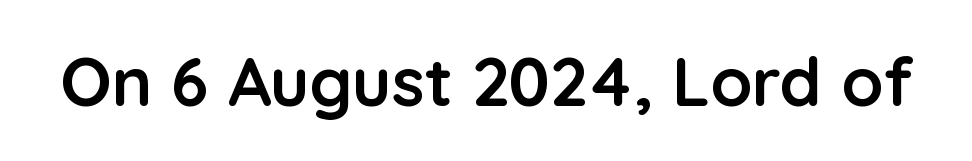
The image shows 68 px semibold sans-serif type, upright; set normal letter spacing, not underlined; low stroke contrast and a medium x-height.
